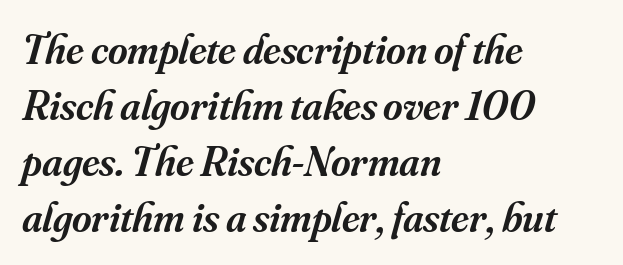
A typesetter would mark this as italic. The strip under each line holds only bare page. Each letter keeps its own natural width here, so spacing adapts to shape. The face used here is a semibold: visibly heavier than regular, lighter than bold. Notice how descenders clear the ascenders below comfortably — that's standard leading.
